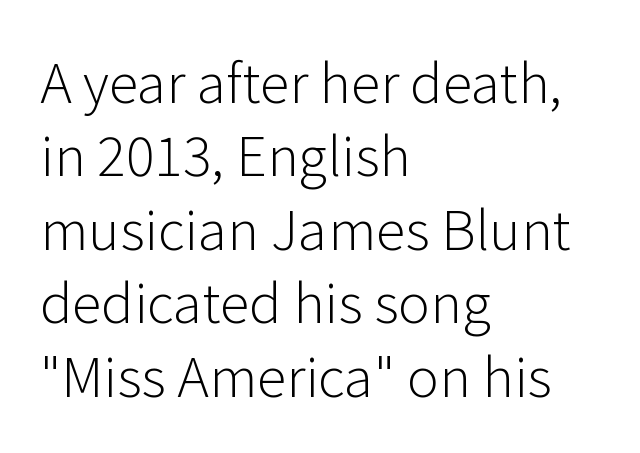
Each letter keeps its own natural width here, so spacing adapts to shape. Short and long lines alike share a common starting point at left. The tracking reads as untouched default to a designer's eye. These lines are composed in type without serifs.
